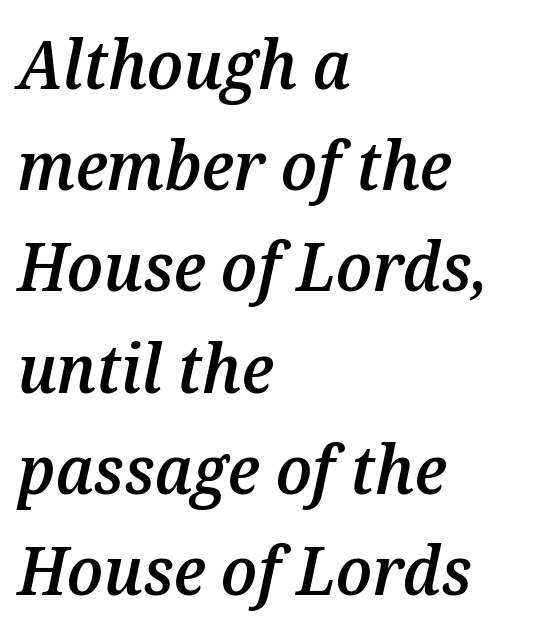
The image shows 67 px semibold type, italic (leaning right); set left-aligned, normal line spacing (1.51x), normal letter spacing, not underlined; medium stroke contrast and a medium x-height.
